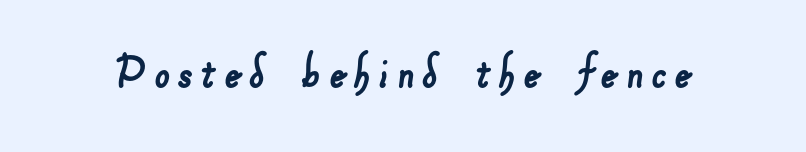
Decoration check: the copy has no underline. This sample uses a sans-serif face. Each letter keeps its own natural width here, so spacing adapts to shape.
